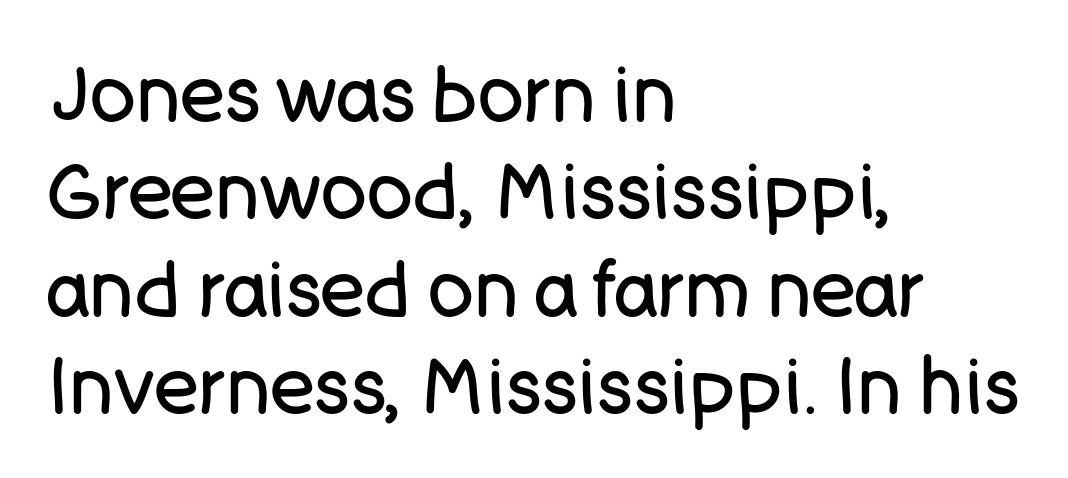
Each stroke keeps to a modest, everyday thickness or less. This is roman type, the default non-slanted kind. Looks like regular typesetting: each glyph gets only the width it needs. Is there much room between lines? A standard amount, neither cramped nor airy.
